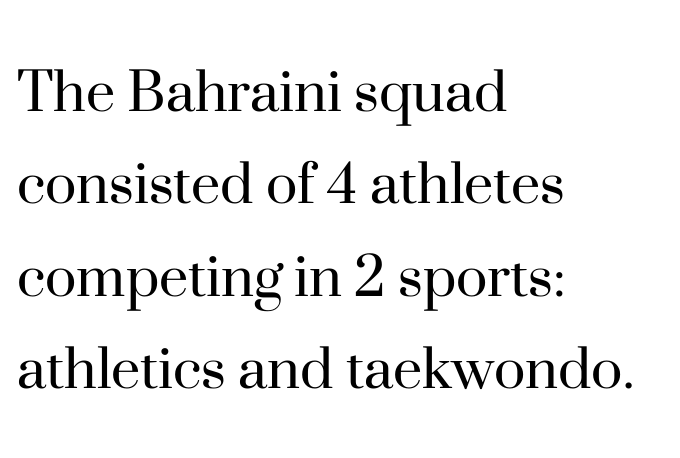
Look at the tracking — it's just the regular setting, nothing added. Does the copy run flush right? No — it runs flush left. Quick note: not italic, upright. Letters have the restrained weight of plain body copy at most. Looks like regular typesetting: each glyph gets only the width it needs. Glance below the letters and you will spot only blank space.
